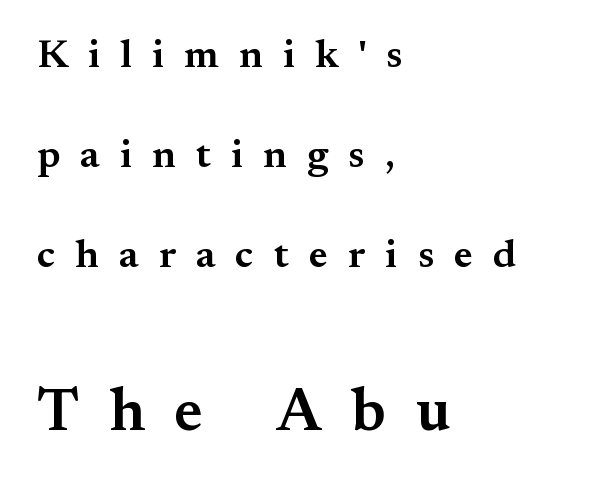
The image shows 60 px semibold serif type, upright; set left-aligned, loose line spacing (2.5x), unusually wide letter spacing (+0.5 em), not underlined; the second (bottom) block is 1.5x larger; medium stroke contrast and a small x-height.
